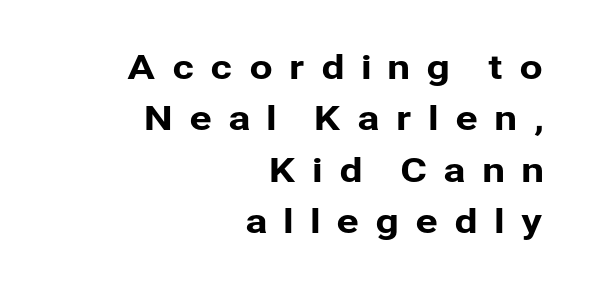
The rag falls on the left side of this text block. The text was rendered using a sans face with plain stroke endings. The horizontal fit of the characters is loose and conspicuously gappy. Decoration check: the copy has no underline.
